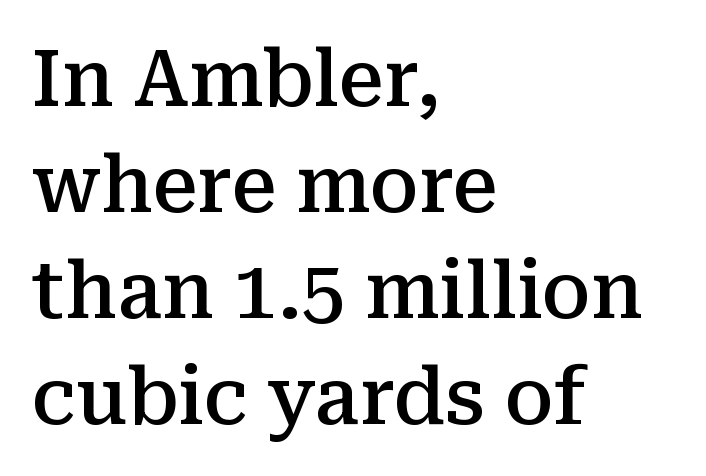
{"serif": "yes", "italic": "no", "bold": "semi", "weight": "semibold", "width": "normal", "stroke_contrast": "medium", "x_height": "medium", "monospaced": "no", "underline": "no", "align": "left", "line_spacing": "normal", "line_spacing_ratio": 1.34, "letter_spacing": "normal", "letter_spacing_em": 0.0, "glyph_px": 79}
